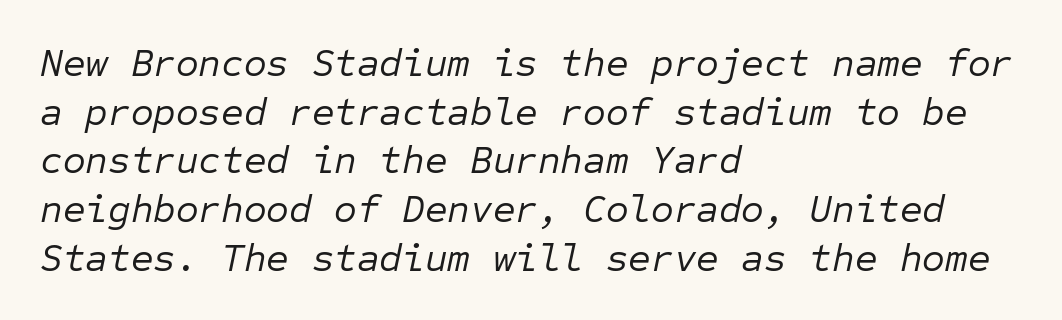
{"italic": "yes", "lean": "right", "slant_degrees": 12, "bold": "no", "weight": "regular", "width": "normal", "stroke_contrast": "low", "x_height": "medium", "monospaced": "yes", "underline": "no", "align": "left", "line_spacing": "normal", "line_spacing_ratio": 1.25, "letter_spacing": "normal", "letter_spacing_em": 0.0, "glyph_px": 39}
